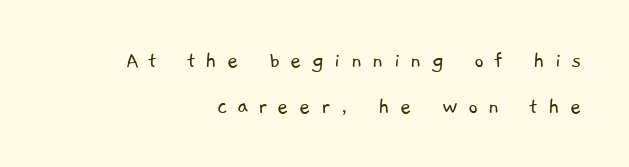
One-word summary of the alignment: right. The rendering uses a large line-height, opening up the rows. Compared with a typical body face, this is equally light or lighter still. How are the letters spaced? Widely, with obvious added tracking. The area under the type is left untouched.
